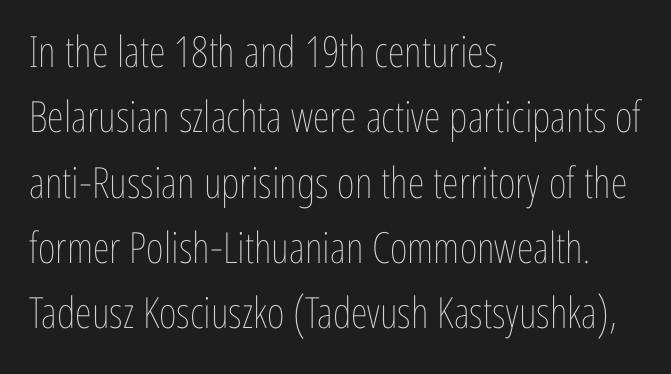
Q: Is the text bold? A: No.
Q: Is the text italic (slanted)? A: No, it is upright.
Q: Is the text underlined? A: No.
Q: How is the paragraph aligned? A: Left-aligned.
Q: Is the spacing between letters normal or unusually wide? A: Normal.
Q: Is the spacing between lines tight, normal or loose? A: Normal.
Q: Width (condensed, normal, or wide)? A: Condensed.
Q: Stroke contrast? A: Low.
Q: x-height? A: Medium.
Q: Monospaced? A: No.
